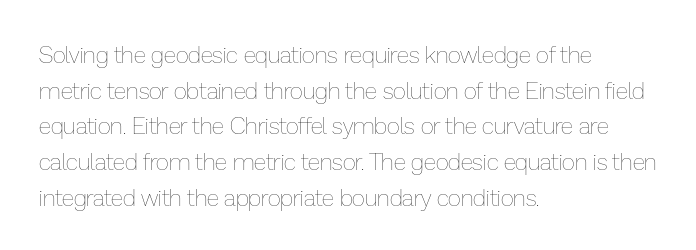
Baseline-to-baseline distance is the conventional proportion of letter height. The passage is arranged the way most books set body copy — flush left. The glyphs are unaccompanied by any horizontal stroke below them. The gaps between neighbouring characters are ordinary and unremarkable.
